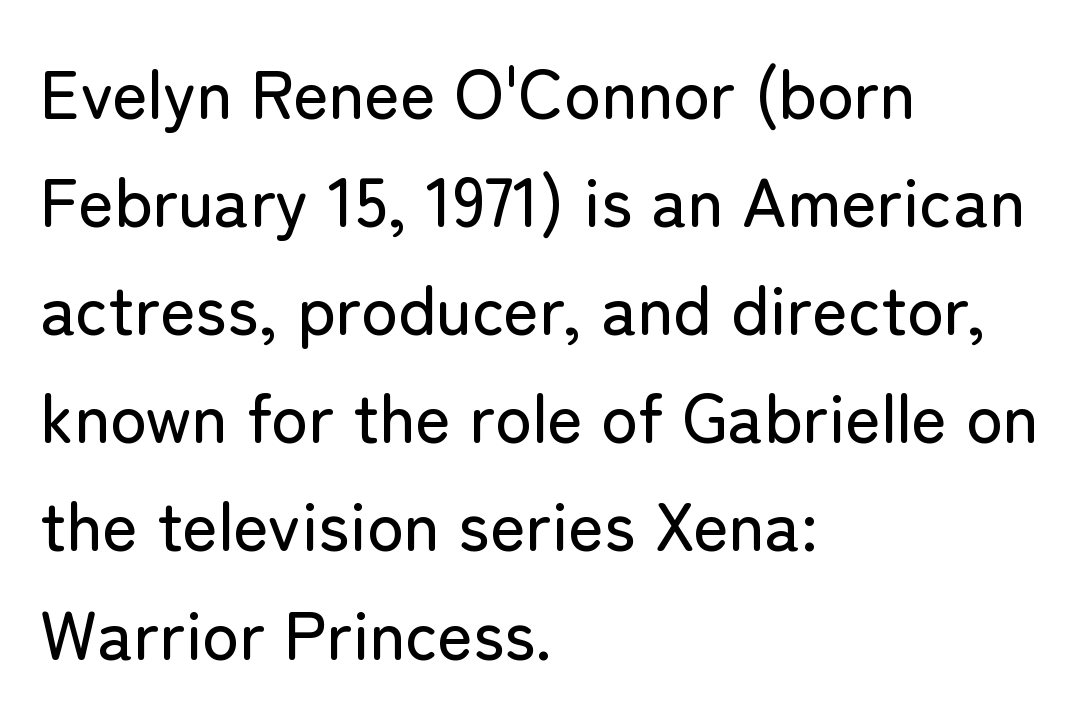
Q: Is the text italic (slanted)? A: No, it is upright.
Q: Is the typeface a serif or a sans-serif typeface? A: Sans-serif.
Q: Is the text underlined? A: No.
Q: How is the paragraph aligned? A: Left-aligned.
Q: Is the spacing between letters normal or unusually wide? A: Normal.
Q: Is the spacing between lines tight, normal or loose? A: Normal.
Q: Width (condensed, normal, or wide)? A: Normal.
Q: Stroke contrast? A: Low.
Q: x-height? A: Medium.
Q: Monospaced? A: No.
